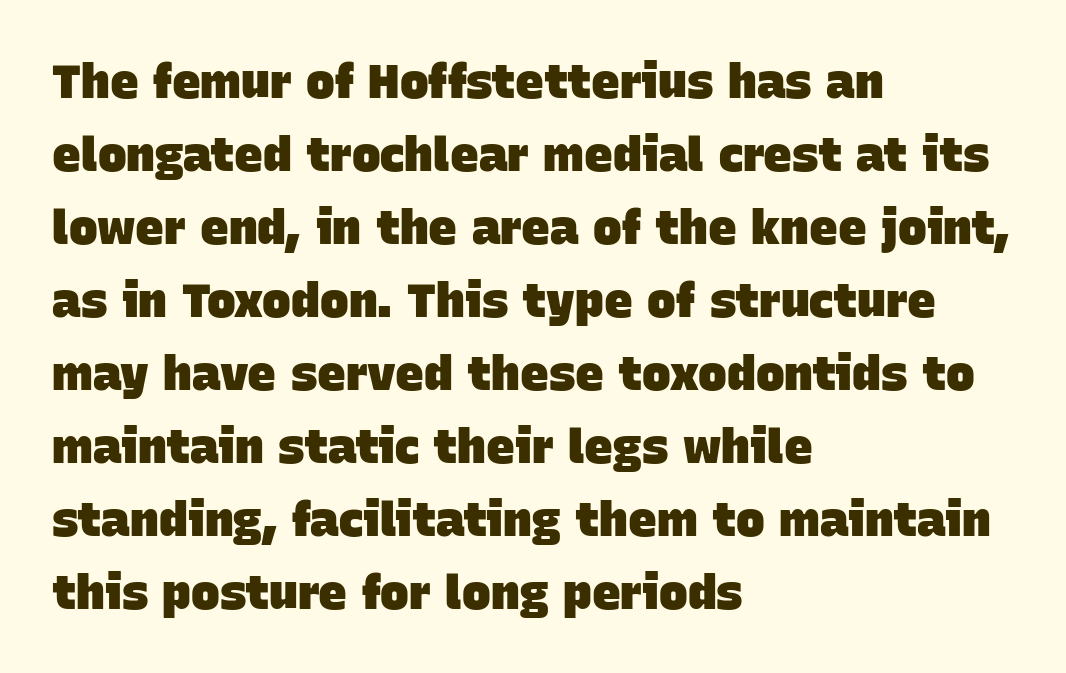
{"serif": "no", "bold": "yes", "weight": "heavy", "width": "normal", "stroke_contrast": "low", "x_height": "large", "monospaced": "no", "underline": "no", "align": "left", "line_spacing": "normal", "line_spacing_ratio": 1.52, "letter_spacing": "normal", "letter_spacing_em": 0.0, "glyph_px": 48}
